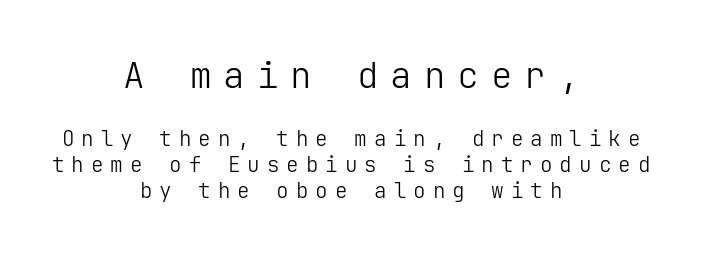
Centered paragraph, ragged on both sides. Examine the stroke ends and you'll find no serifs. The font sits on the lighter half of the weight spectrum, regular included. A typesetter would mark this as roman, not italic.
